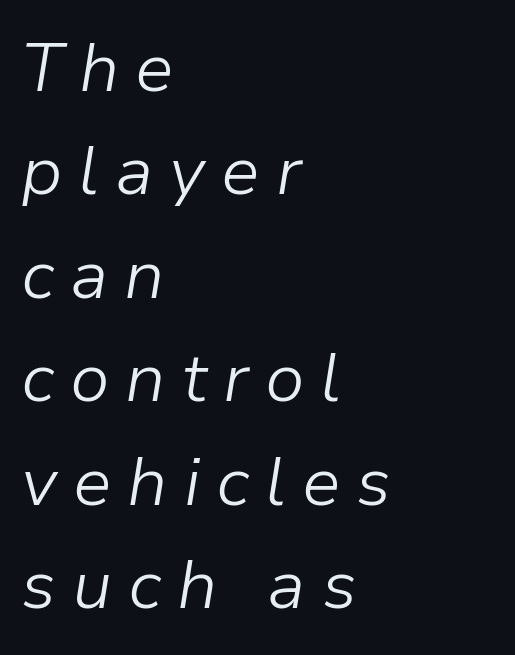
The image shows 69 px light type, italic (leaning right); set left-aligned, normal line spacing (1.5x), unusually wide letter spacing (+0.23 em), not underlined; low stroke contrast and a medium x-height.
